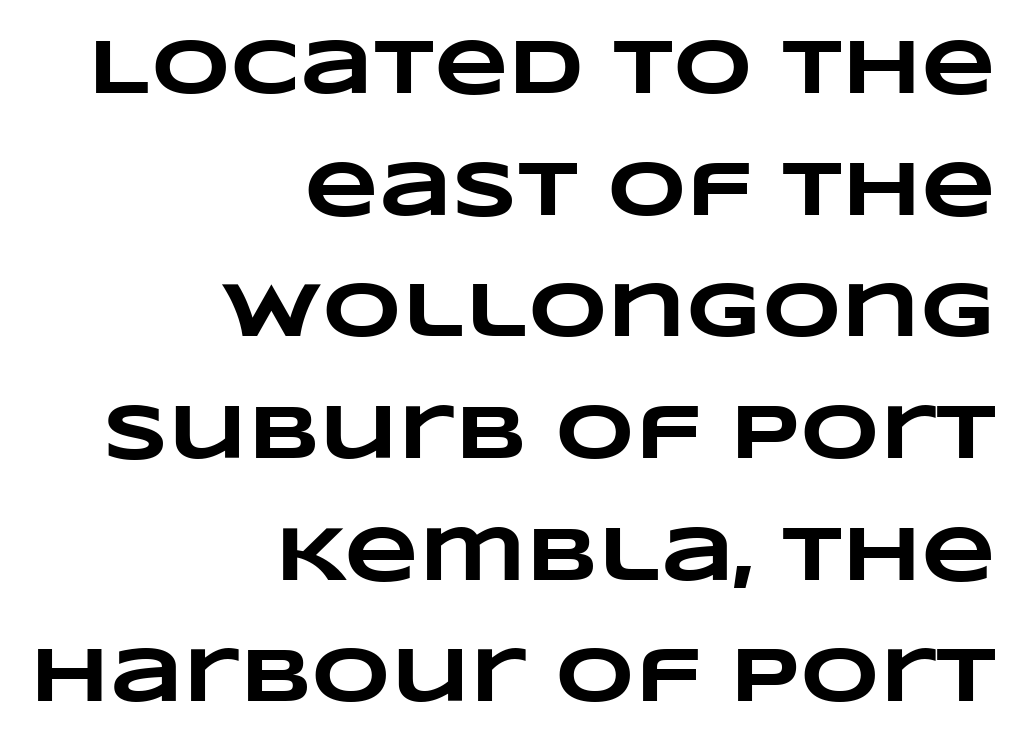
Q: Is the text bold? A: Yes.
Q: Is the text underlined? A: No.
Q: How is the paragraph aligned? A: Right-aligned.
Q: Is the spacing between letters normal or unusually wide? A: Normal.
Q: Is the spacing between lines tight, normal or loose? A: Normal.
Q: Width (condensed, normal, or wide)? A: Wide.
Q: Stroke contrast? A: Low.
Q: x-height? A: Large.
Q: Monospaced? A: No.
